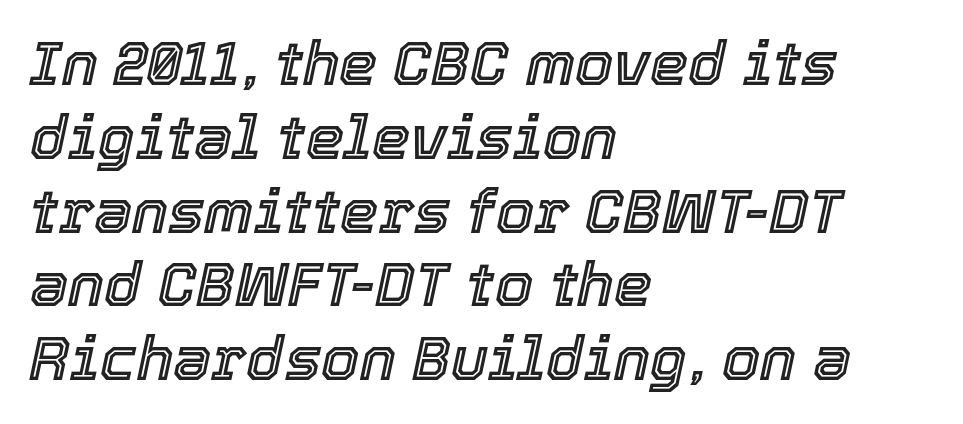
Plain, unruled lines of type. Nobody touched the tracking dial on this one. The whole block is typeset with a tilt. The typesetter chose a ragged-right arrangement here. This sample has the flowing, uneven cadence of proportional lettering.
